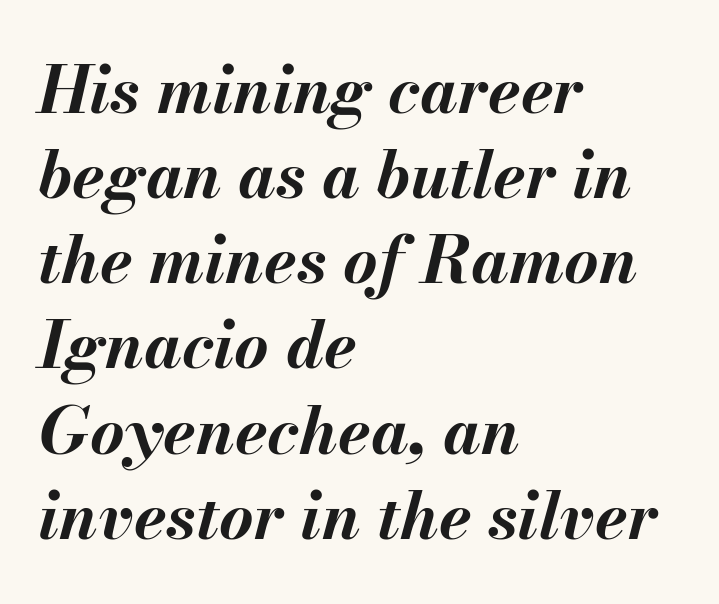
{"italic": "yes", "lean": "right", "slant_degrees": 13, "bold": "yes", "weight": "bold", "width": "normal", "stroke_contrast": "medium", "x_height": "small", "monospaced": "no", "underline": "no", "align": "left", "line_spacing": "normal", "line_spacing_ratio": 1.29, "letter_spacing": "normal", "letter_spacing_em": 0.0, "glyph_px": 66}
